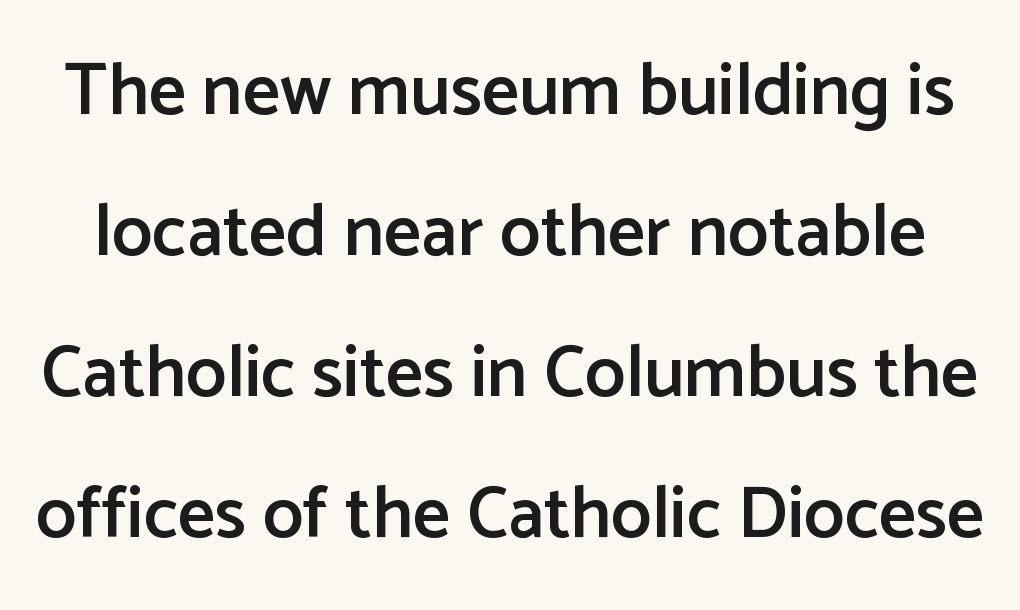
The image shows 73 px semibold sans-serif type, upright; set loose line spacing (1.93x), normal letter spacing, not underlined; low stroke contrast and a medium x-height.
